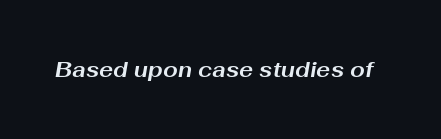
Q: Is the text bold? A: Yes.
Q: Is the text italic (slanted)? A: Yes, it leans right by about 10 degrees.
Q: Is the text underlined? A: No.
Q: Is the spacing between letters normal or unusually wide? A: Normal.
